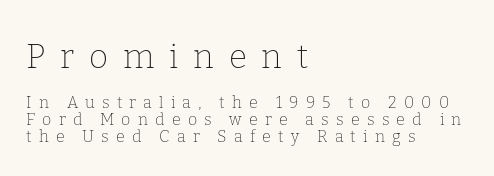
{"serif": "yes", "italic": "no", "bold": "no", "weight": "thin", "width": "normal", "stroke_contrast": "low", "x_height": "medium", "monospaced": "no", "underline": "no", "align": "left", "line_spacing": "tight", "line_spacing_ratio": 1.06, "letter_spacing": "wide", "letter_spacing_em": 0.45, "larger_block": "first", "size_ratio": 2.06, "glyph_px": 33}
